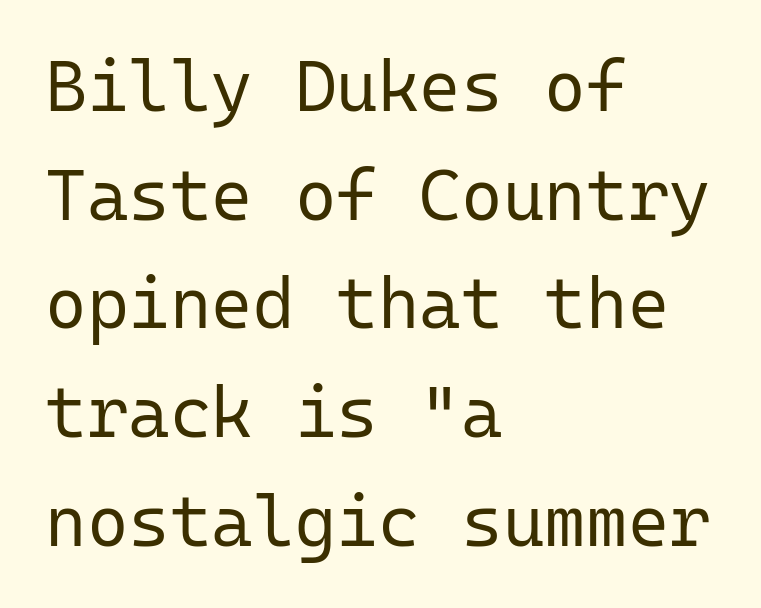
Q: Is the text bold? A: No.
Q: Is the text italic (slanted)? A: No, it is upright.
Q: Is the typeface a serif or a sans-serif typeface? A: Sans-serif.
Q: Is the text underlined? A: No.
Q: How is the paragraph aligned? A: Left-aligned.
Q: Is the spacing between letters normal or unusually wide? A: Normal.
Q: Is the spacing between lines tight, normal or loose? A: Normal.
Q: Width (condensed, normal, or wide)? A: Normal.
Q: Stroke contrast? A: Low.
Q: x-height? A: Medium.
Q: Monospaced? A: Yes.
